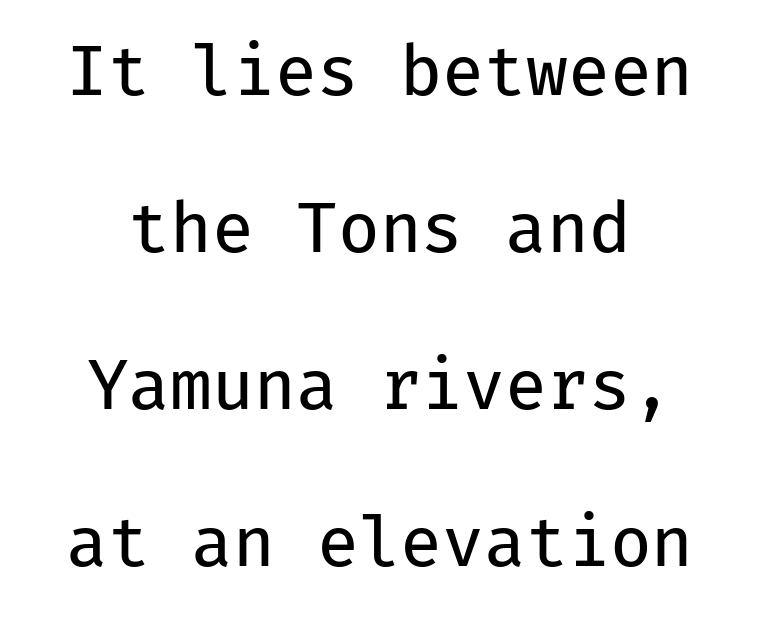
Q: Is the text bold? A: No.
Q: Is the text italic (slanted)? A: No, it is upright.
Q: Is the typeface a serif or a sans-serif typeface? A: Sans-serif.
Q: Is the text underlined? A: No.
Q: How is the paragraph aligned? A: Centered.
Q: Is the spacing between letters normal or unusually wide? A: Normal.
Q: Is the spacing between lines tight, normal or loose? A: Loose.
Q: Width (condensed, normal, or wide)? A: Normal.
Q: Stroke contrast? A: Low.
Q: x-height? A: Medium.
Q: Monospaced? A: Yes.
